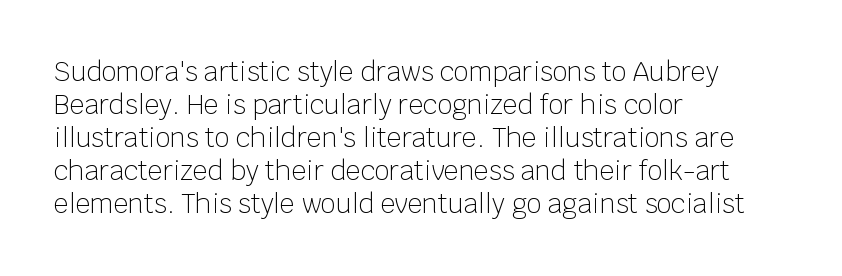
The image shows 26 px text type, upright; set left-aligned, normal line spacing (1.27x), normal letter spacing, not underlined.
